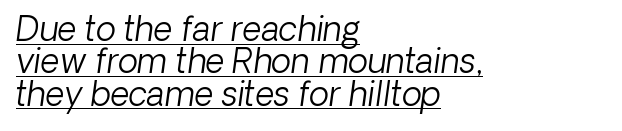
The image shows 33 px light type, italic (leaning right); set left-aligned, tight line spacing (0.98x), normal letter spacing, underlined; low stroke contrast and a medium x-height.
